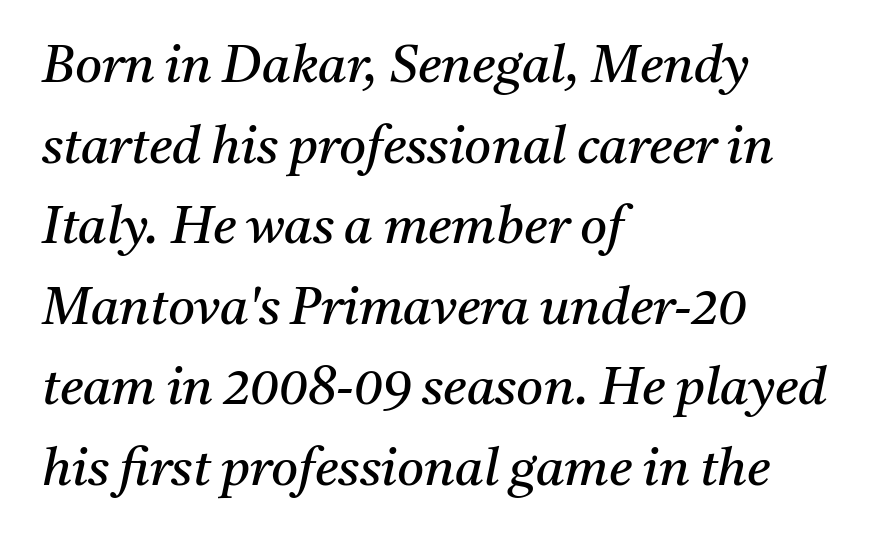
{"serif": "yes", "italic": "yes", "lean": "right", "slant_degrees": 11, "bold": "no", "weight": "regular", "width": "normal", "stroke_contrast": "medium", "x_height": "medium", "monospaced": "no", "underline": "no", "align": "left", "line_spacing": "normal", "line_spacing_ratio": 1.55, "letter_spacing": "normal", "letter_spacing_em": 0.0, "glyph_px": 52}
